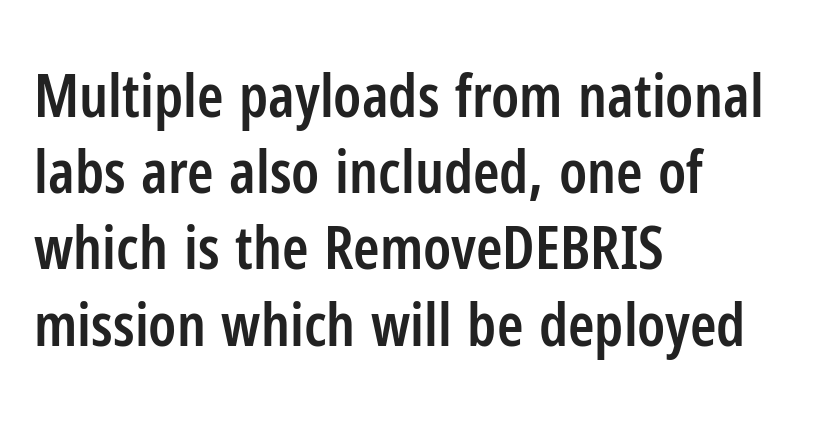
The image shows 60 px semibold, condensed sans-serif type, upright; set left-aligned, normal line spacing (1.27x), normal letter spacing, not underlined; low stroke contrast and a medium x-height.
